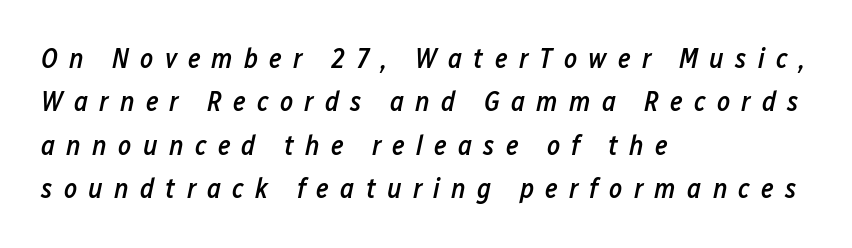
The image shows 28 px semibold, condensed type, italic (leaning right); set left-aligned, normal line spacing (1.55x), unusually wide letter spacing (+0.4 em), not underlined; low stroke contrast and a medium x-height.
